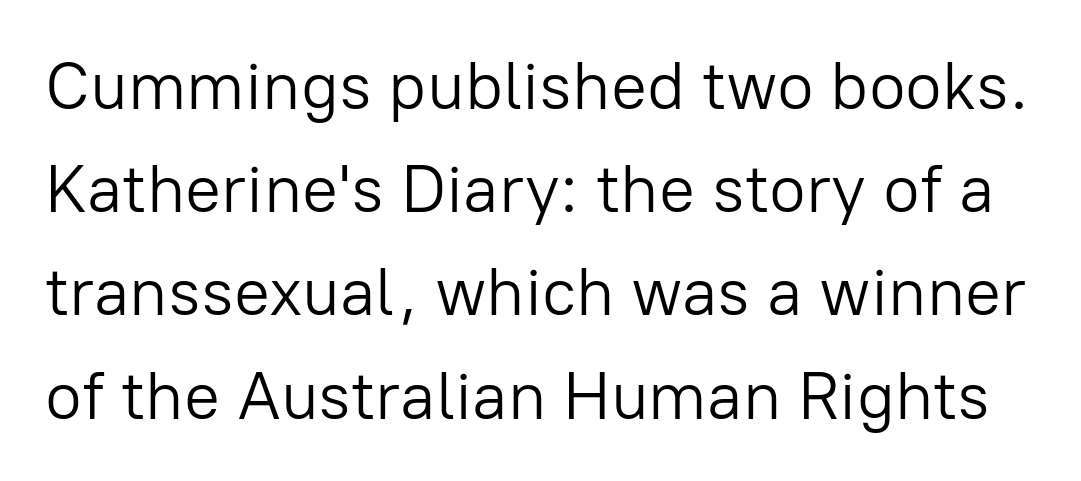
The image shows 67 px light sans-serif type, upright; set normal line spacing (1.54x), normal letter spacing, not underlined; low stroke contrast and a medium x-height.
